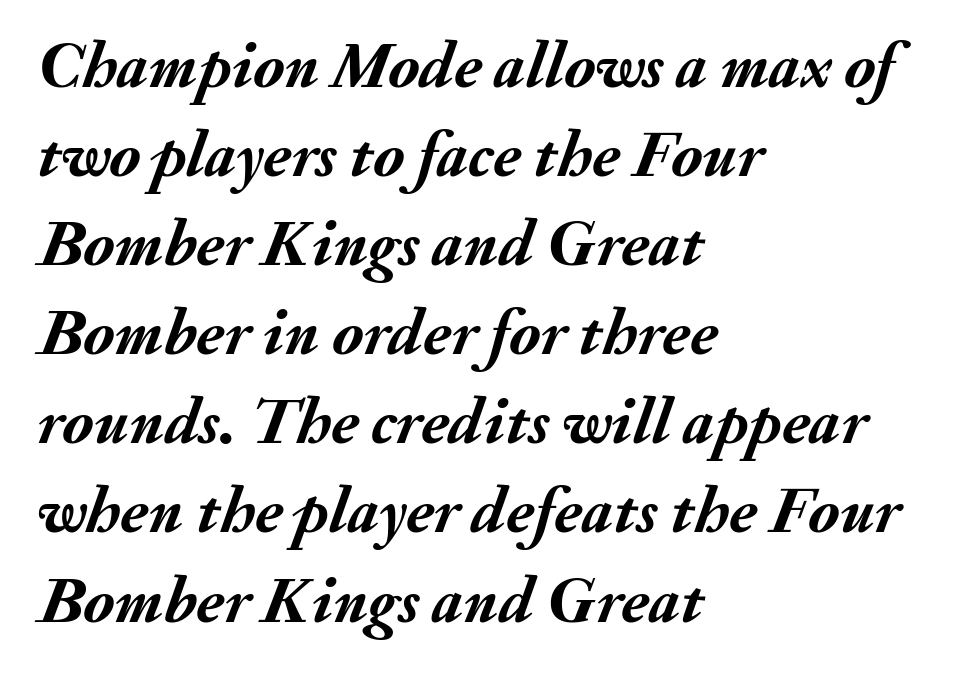
The rendering uses a moderate line-height, typical for paragraphs. Leftover space on each line is placed entirely after the last word. Glance below the letters and you will spot only blank space. A typesetter would call this proportional, since set widths differ per character. The characters look thick and weighty, a clear bold.
